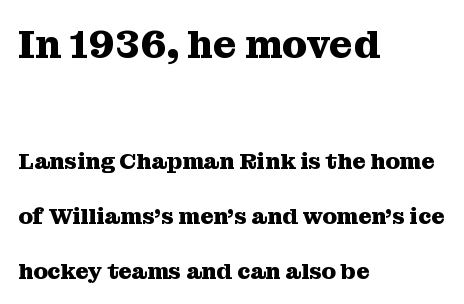
The image shows 40 px heavy serif type, upright; set left-aligned, loose line spacing (2.39x), normal letter spacing, not underlined; the first (top) block is 1.74x larger; medium stroke contrast and a medium x-height.
